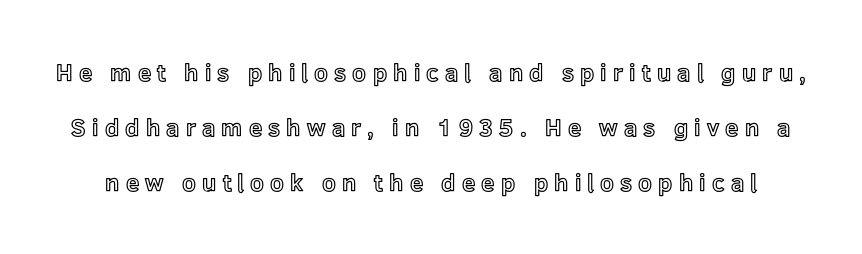
Q: Is the text italic (slanted)? A: No, it is upright.
Q: Is the text underlined? A: No.
Q: Is the spacing between letters normal or unusually wide? A: Unusually wide.
Q: Is the spacing between lines tight, normal or loose? A: Loose.
